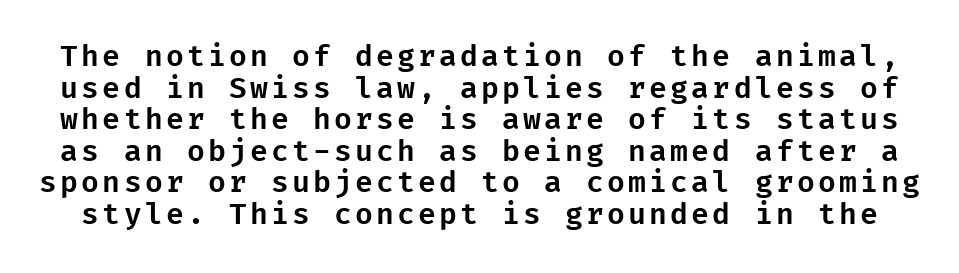
Q: Is the text italic (slanted)? A: No, it is upright.
Q: Is the typeface a serif or a sans-serif typeface? A: Sans-serif.
Q: Is the text underlined? A: No.
Q: Is the spacing between lines tight, normal or loose? A: Tight.
Q: Width (condensed, normal, or wide)? A: Normal.
Q: Stroke contrast? A: Low.
Q: x-height? A: Medium.
